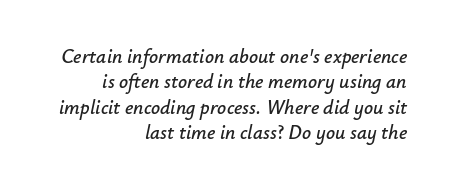
Q: Is the text italic (slanted)? A: Yes, it leans right by about 12 degrees.
Q: Is the text underlined? A: No.
Q: How is the paragraph aligned? A: Right-aligned.
Q: Is the spacing between letters normal or unusually wide? A: Normal.
Q: Is the spacing between lines tight, normal or loose? A: Normal.
